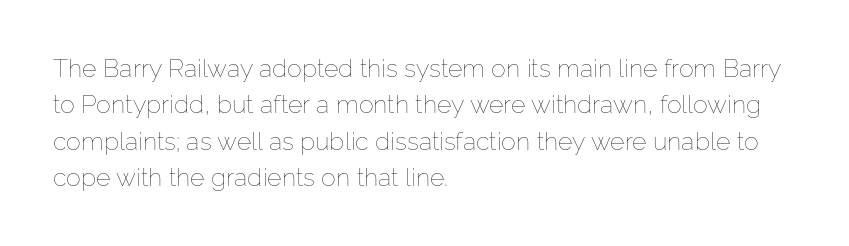
In terms of posture, this sample is upright. The passage shown has conventional tracking throughout. The zone under the glyphs is completely vacant. The lines are quadded left. These glyphs show unthickened strokes, regular width or finer. Rows of type keep a routine distance in the vertical direction.
